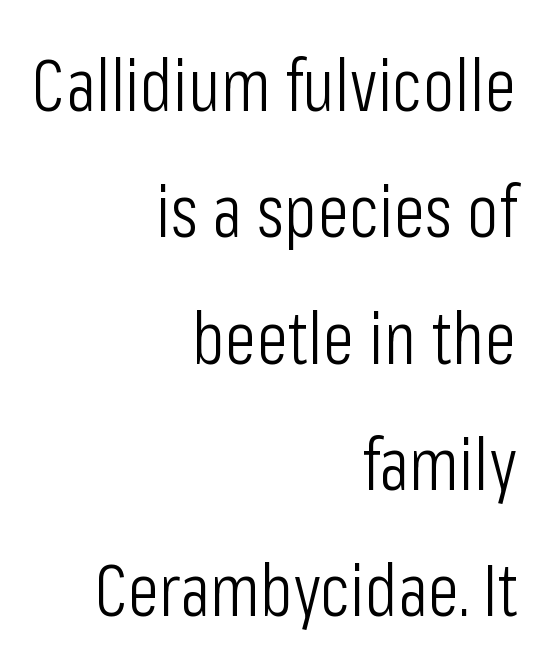
The image shows 73 px light, condensed sans-serif type, upright; set right-aligned, line spacing 1.73x, normal letter spacing, not underlined; low stroke contrast and a medium x-height.
